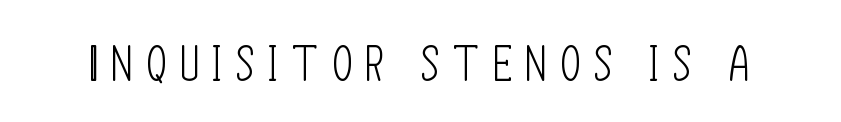
Note the varied advance widths — an 'i' is clearly narrower than an 'm'. On a weight scale, this lands at 450 or below. The letters stand upright; this is a roman face. The text was rendered using a sans face with plain stroke endings.
